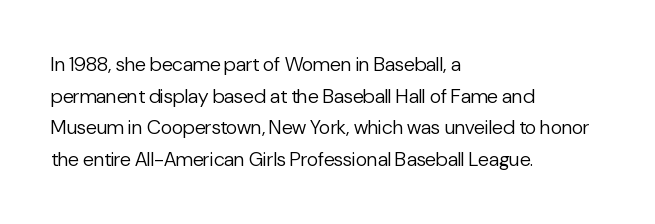
Q: Is the text bold? A: No.
Q: Is the text italic (slanted)? A: No, it is upright.
Q: Is the text underlined? A: No.
Q: How is the paragraph aligned? A: Left-aligned.
Q: Is the spacing between letters normal or unusually wide? A: Normal.
Q: Is the spacing between lines tight, normal or loose? A: Normal.
